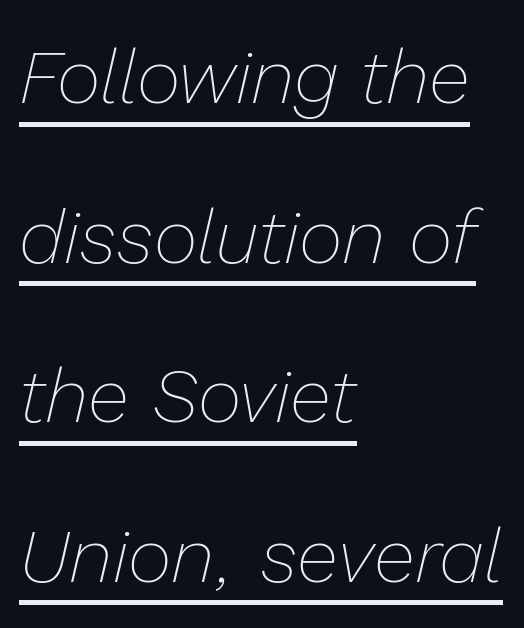
Emphasis is given by a line drawn under the lettering. Nobody touched the tracking dial on this one. Weight: in the light-to-regular range. Proportional: the letters do not fall into vertical columns.
